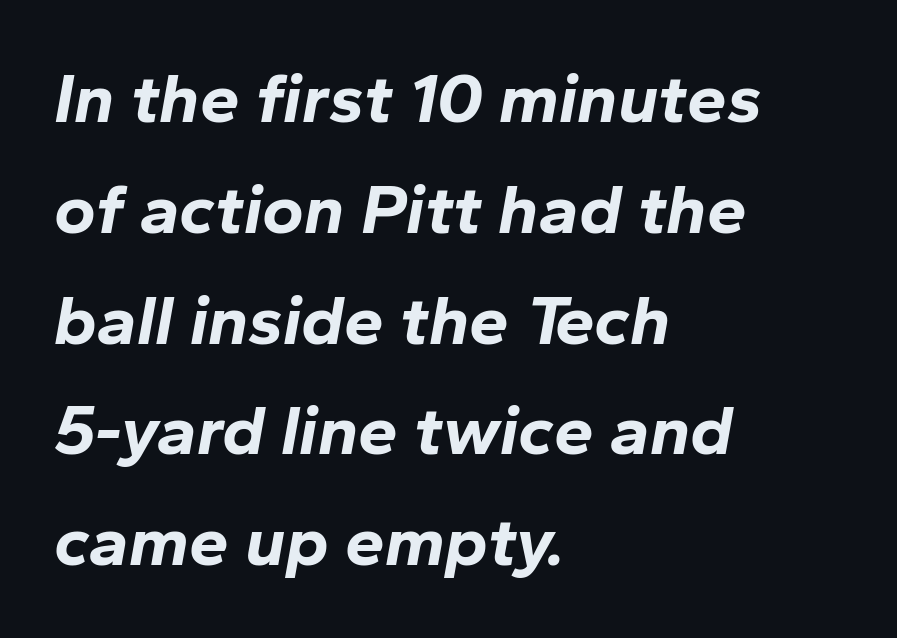
Q: Is the text bold? A: Yes.
Q: Is the text italic (slanted)? A: Yes, it leans right by about 10 degrees.
Q: Is the text underlined? A: No.
Q: How is the paragraph aligned? A: Left-aligned.
Q: Is the spacing between letters normal or unusually wide? A: Normal.
Q: Is the spacing between lines tight, normal or loose? A: Normal.
Q: Width (condensed, normal, or wide)? A: Normal.
Q: Stroke contrast? A: Low.
Q: x-height? A: Medium.
Q: Monospaced? A: No.
